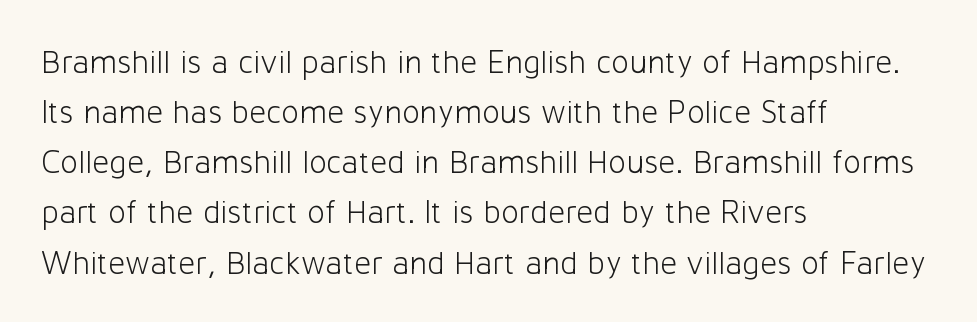
Q: Is the text bold? A: No.
Q: Is the text italic (slanted)? A: No, it is upright.
Q: Is the typeface a serif or a sans-serif typeface? A: Sans-serif.
Q: Is the text underlined? A: No.
Q: How is the paragraph aligned? A: Left-aligned.
Q: Is the spacing between letters normal or unusually wide? A: Normal.
Q: Is the spacing between lines tight, normal or loose? A: Normal.
Q: Width (condensed, normal, or wide)? A: Normal.
Q: Stroke contrast? A: Low.
Q: x-height? A: Medium.
Q: Monospaced? A: No.
